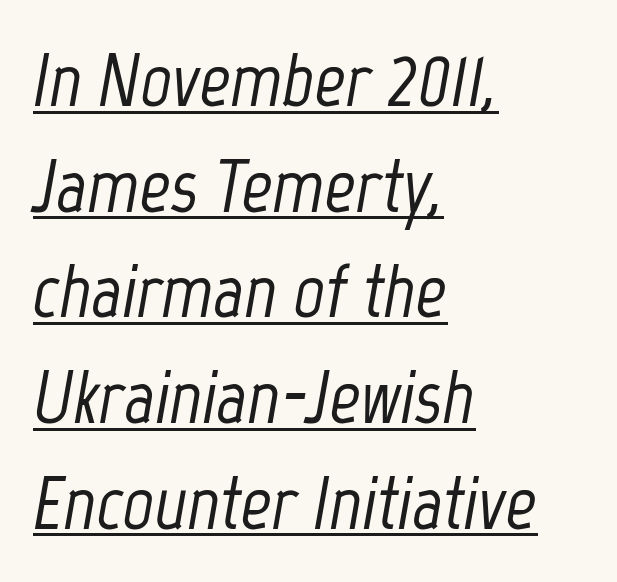
Q: Is the text italic (slanted)? A: Yes, it leans right by about 12 degrees.
Q: Is the text underlined? A: Yes.
Q: How is the paragraph aligned? A: Left-aligned.
Q: Is the spacing between letters normal or unusually wide? A: Normal.
Q: Is the spacing between lines tight, normal or loose? A: Normal.
Q: Width (condensed, normal, or wide)? A: Condensed.
Q: Stroke contrast? A: Low.
Q: x-height? A: Medium.
Q: Monospaced? A: No.
